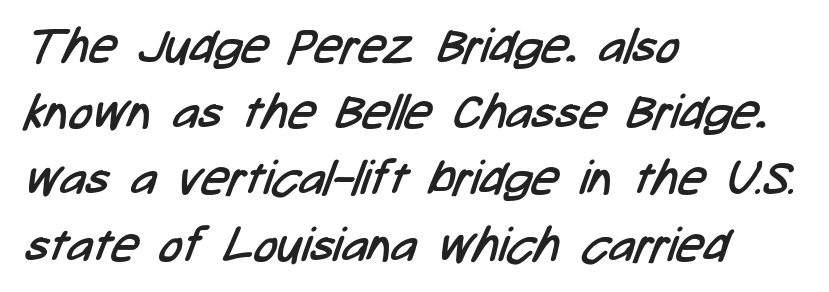
Q: Is the text bold? A: No.
Q: Is the typeface a serif or a sans-serif typeface? A: Sans-serif.
Q: Is the text underlined? A: No.
Q: How is the paragraph aligned? A: Left-aligned.
Q: Is the spacing between letters normal or unusually wide? A: Normal.
Q: Is the spacing between lines tight, normal or loose? A: Normal.
Q: Width (condensed, normal, or wide)? A: Condensed.
Q: Stroke contrast? A: Low.
Q: x-height? A: Medium.
Q: Monospaced? A: No.
